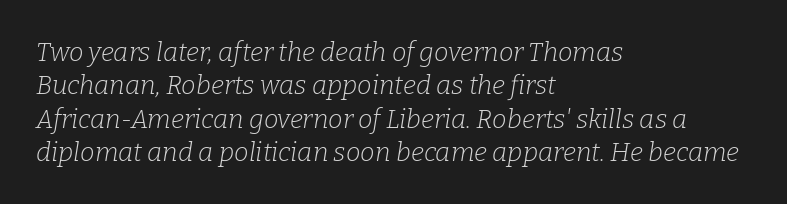
Q: Is the text bold? A: No.
Q: Is the text italic (slanted)? A: Yes, it leans right by about 9 degrees.
Q: Is the text underlined? A: No.
Q: How is the paragraph aligned? A: Left-aligned.
Q: Is the spacing between letters normal or unusually wide? A: Normal.
Q: Is the spacing between lines tight, normal or loose? A: Normal.
